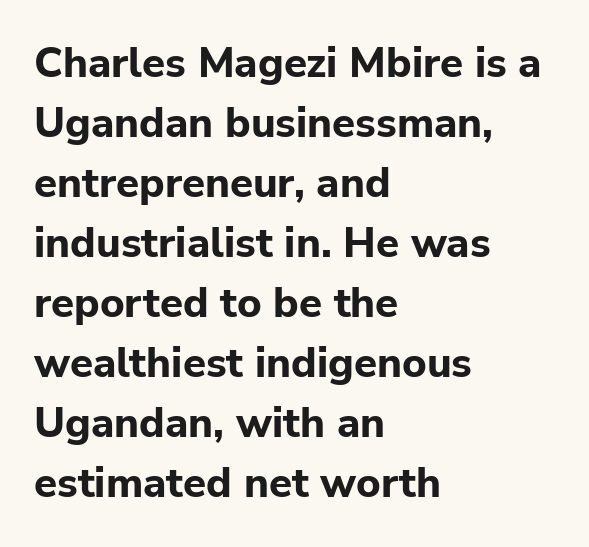
The image shows 42 px bold sans-serif type, upright; set left-aligned, normal line spacing (1.43x), normal letter spacing, not underlined; low stroke contrast and a medium x-height.
